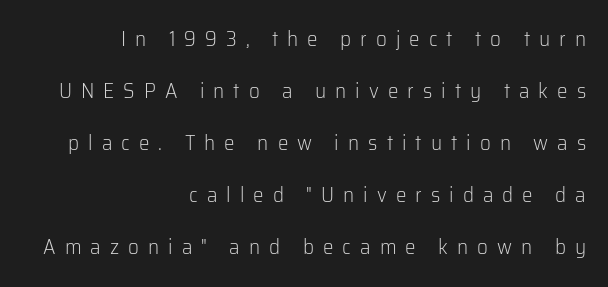
Someone cranked the tracking dial way up on this one. What's the leading like? Stretched, with rows far apart. This rendering features lettering with no underline. The passage is arranged like a letterhead date or caption credit — flush right. The letters stand upright; this is a roman face. The weight tops out at a normal text grade.
